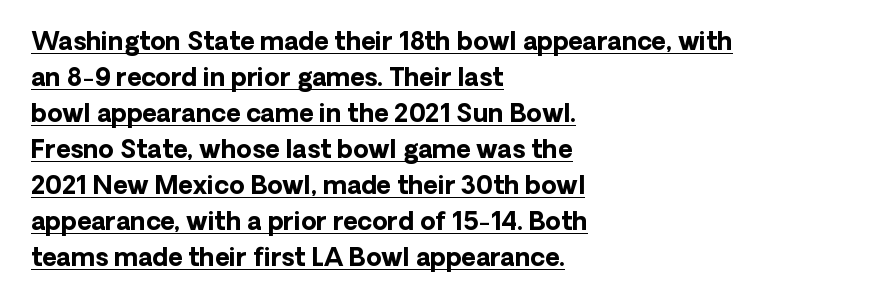
The image shows 25 px bold type, upright; set left-aligned, normal line spacing (1.44x), normal letter spacing, underlined.
